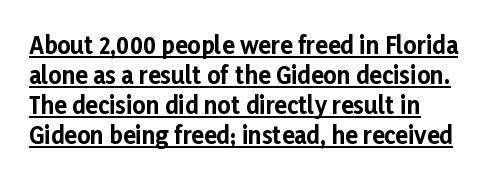
{"italic": "no", "bold": "yes", "underline": "yes", "line_spacing": "normal", "line_spacing_ratio": 1.31, "letter_spacing": "normal", "letter_spacing_em": 0.0, "glyph_px": 23}
